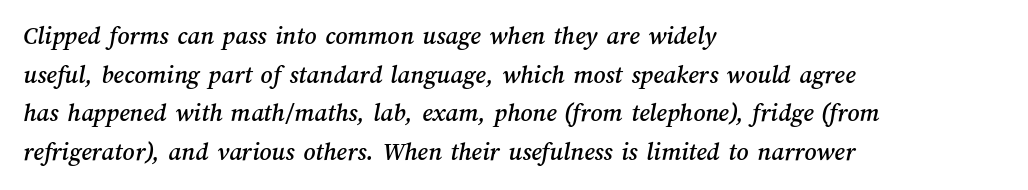
Q: Is the text underlined? A: No.
Q: How is the paragraph aligned? A: Left-aligned.
Q: Is the spacing between letters normal or unusually wide? A: Normal.
Q: Is the spacing between lines tight, normal or loose? A: Normal.
